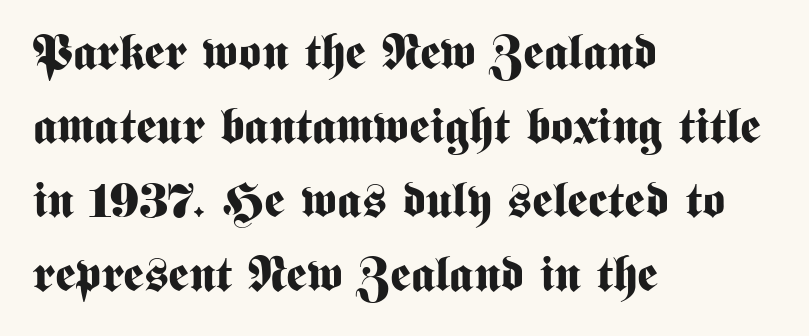
The image shows 49 px bold, condensed sans-serif type, upright; set left-aligned, normal line spacing (1.51x), normal letter spacing, not underlined; medium stroke contrast and a medium x-height.
